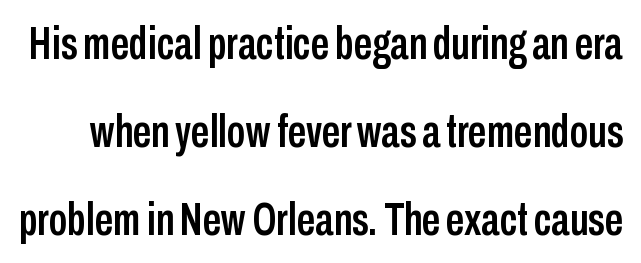
{"serif": "no", "italic": "no", "width": "condensed", "stroke_contrast": "low", "x_height": "medium", "monospaced": "no", "underline": "no", "line_spacing": "loose", "line_spacing_ratio": 1.91, "letter_spacing": "normal", "letter_spacing_em": 0.0, "glyph_px": 46}
